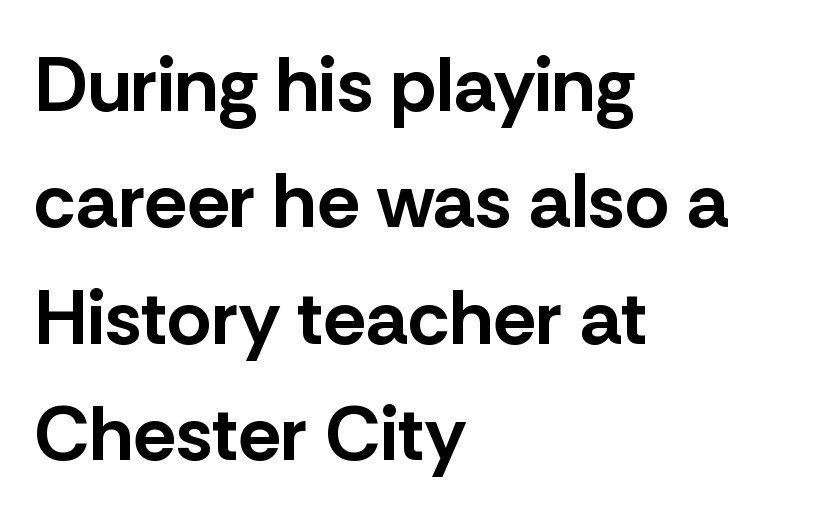
The text block is weighted toward the left margin, trailing off unevenly rightward. The specimen reads as upright at a glance. Standard letterfit; no display-style spreading of the glyphs. Compared with an ordinary text face, these strokes are far heavier — a full bold.
